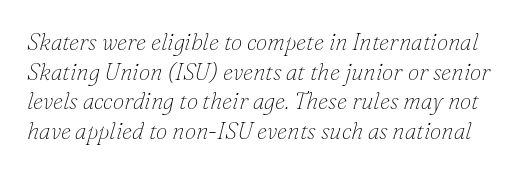
The image shows 23 px text type, italic (leaning right); set normal line spacing (1.29x), normal letter spacing, not underlined.
